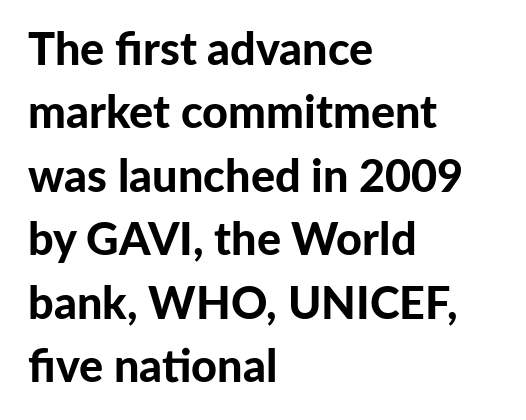
The text was rendered using a sans face with plain stroke endings. Proportional: the letters do not fall into vertical columns. Students, this is bold: see how much ink each stroke carries. Leading: standard. Honestly, there is no underline to notice here at all.
